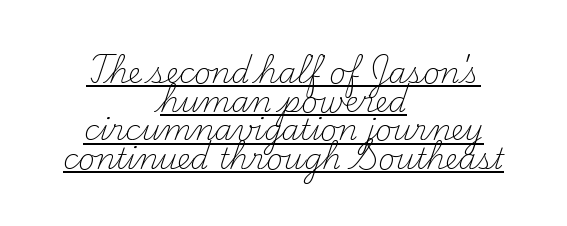
Q: Is the text bold? A: No.
Q: Is the text italic (slanted)? A: Yes.
Q: Is the text underlined? A: Yes.
Q: How is the paragraph aligned? A: Centered.
Q: Is the spacing between letters normal or unusually wide? A: Normal.
Q: Is the spacing between lines tight, normal or loose? A: Tight.
Q: Width (condensed, normal, or wide)? A: Normal.
Q: Stroke contrast? A: Medium.
Q: x-height? A: Small.
Q: Monospaced? A: No.
